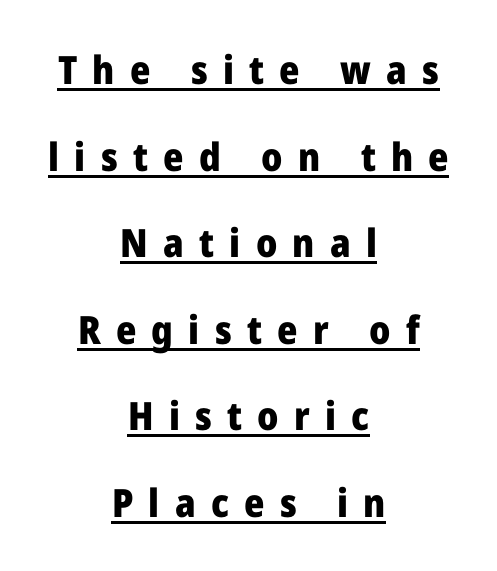
It's the straight-up-and-down kind of type. Its strokes are broad and dark, the hallmark of bold type. Caption: expanded tracking, letters set apart. Layout note: lines centered.
